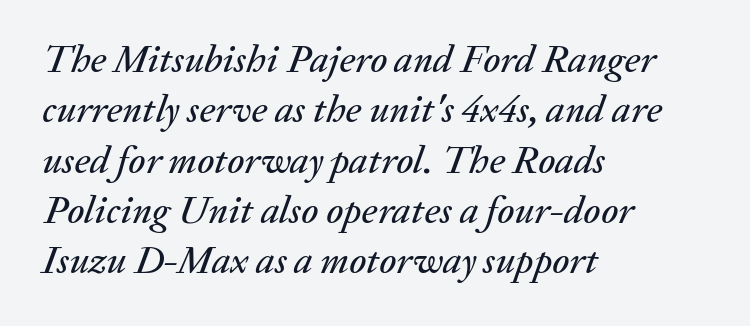
The image shows 39 px text type, italic (leaning right); set left-aligned, normal line spacing (1.29x), normal letter spacing, not underlined; medium stroke contrast and a medium x-height.
